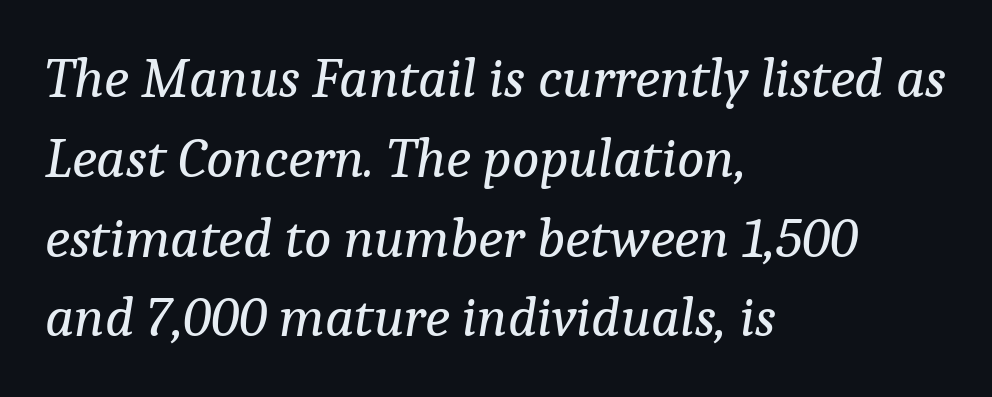
Q: Is the text bold? A: No.
Q: Is the text italic (slanted)? A: Yes, it leans right by about 9 degrees.
Q: Is the typeface a serif or a sans-serif typeface? A: Serif.
Q: Is the text underlined? A: No.
Q: How is the paragraph aligned? A: Left-aligned.
Q: Is the spacing between letters normal or unusually wide? A: Normal.
Q: Is the spacing between lines tight, normal or loose? A: Normal.
Q: Width (condensed, normal, or wide)? A: Normal.
Q: Stroke contrast? A: Low.
Q: x-height? A: Medium.
Q: Monospaced? A: No.
